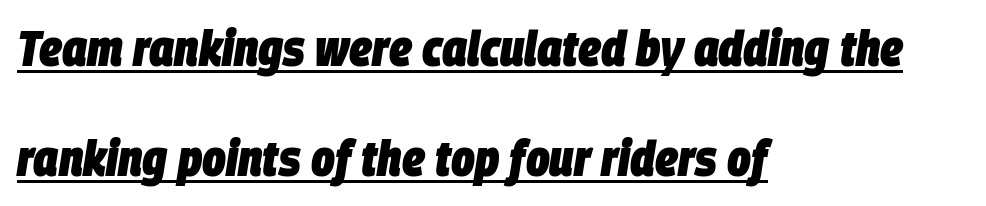
Is the letter spacing exaggerated? No — it looks like the ordinary default. Chunky letters — that's bold for sure. The rendering uses the underline text-decoration. Quick note: italic. Vertical spacing — loose. The passage is arranged the way most books set body copy — flush left.
